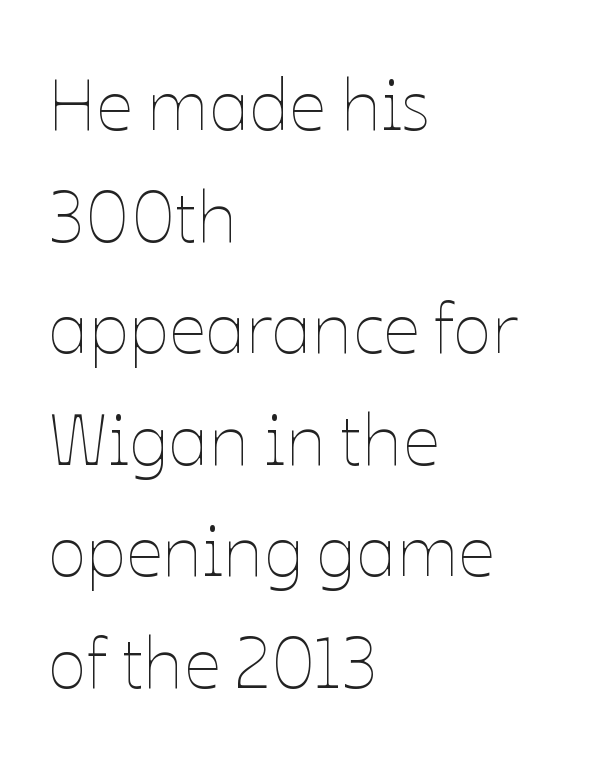
{"italic": "no", "bold": "no", "weight": "thin", "width": "normal", "stroke_contrast": "low", "x_height": "medium", "monospaced": "no", "underline": "no", "align": "left", "line_spacing": "normal", "line_spacing_ratio": 1.55, "letter_spacing": "normal", "letter_spacing_em": 0.0, "glyph_px": 72}
